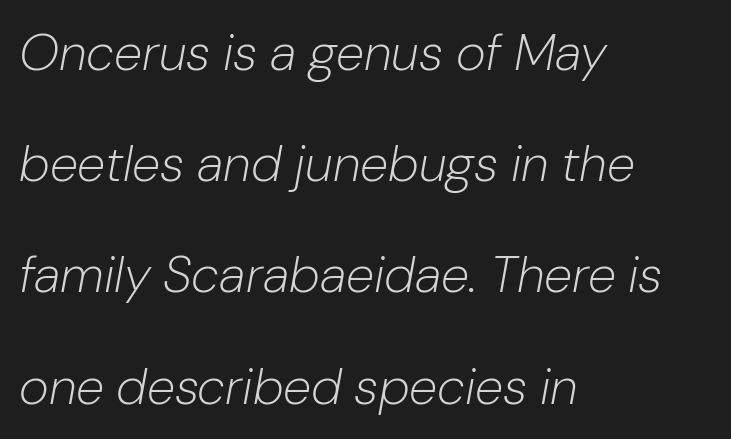
The face looks like a standard text weight, possibly lighter. Nobody touched the tracking dial on this one. Casual observation: everything's shoved over to the left. Is this a fixed-width face? No — the glyphs have proportional, varying widths.
